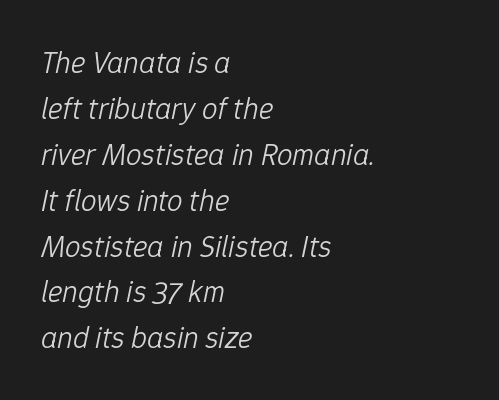
Q: Is the text bold? A: No.
Q: Is the text italic (slanted)? A: Yes, it leans right by about 12 degrees.
Q: Is the text underlined? A: No.
Q: How is the paragraph aligned? A: Left-aligned.
Q: Is the spacing between letters normal or unusually wide? A: Normal.
Q: Is the spacing between lines tight, normal or loose? A: Normal.
Q: Width (condensed, normal, or wide)? A: Normal.
Q: Stroke contrast? A: Low.
Q: x-height? A: Medium.
Q: Monospaced? A: No.
